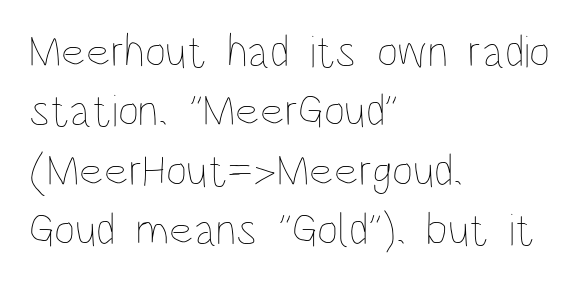
Q: Is the text bold? A: No.
Q: Is the text italic (slanted)? A: No, it is upright.
Q: Is the text underlined? A: No.
Q: How is the paragraph aligned? A: Left-aligned.
Q: Is the spacing between letters normal or unusually wide? A: Normal.
Q: Is the spacing between lines tight, normal or loose? A: Normal.
Q: Width (condensed, normal, or wide)? A: Condensed.
Q: Stroke contrast? A: Low.
Q: x-height? A: Large.
Q: Monospaced? A: No.
